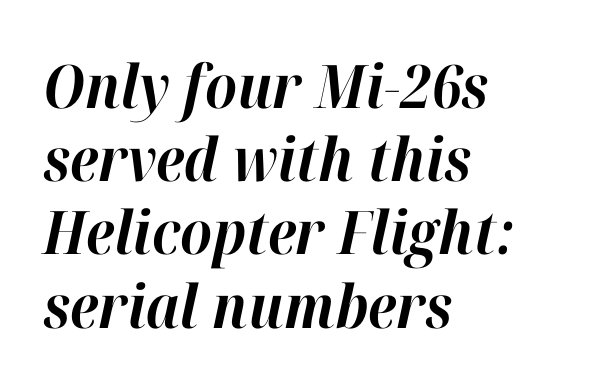
I'd describe the lettering as bold — thick and assertive. Character widths vary here, with narrow letters taking less room than wide ones. Students, note that the glyphs here touch the page at normal intervals. All the whitespace from short lines collects on the right. Tall strokes in this sample are angled rather than plumb. Plain, unruled lines of type.
